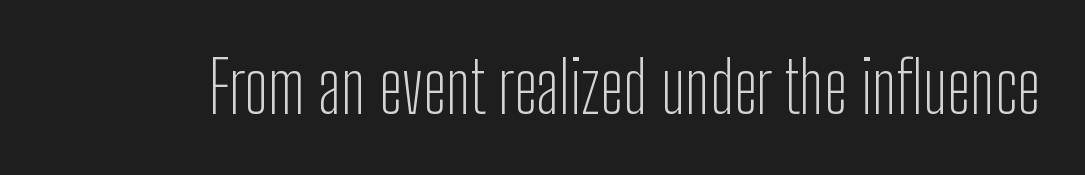
{"serif": "no", "italic": "no", "bold": "no", "weight": "light", "width": "condensed", "stroke_contrast": "low", "x_height": "medium", "monospaced": "no", "underline": "no", "letter_spacing": "normal", "letter_spacing_em": 0.0, "glyph_px": 70}
